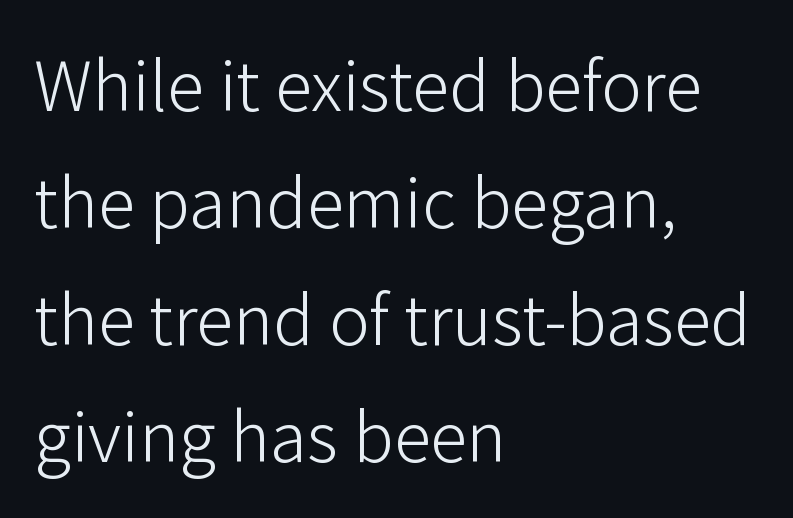
Anything drawn beneath the words? Only blank space. Proportional: the letters do not fall into vertical columns. A typesetter would call this leading conventional body-copy spacing. A student would call this left alignment; a typographer would say flush left, rag right.
